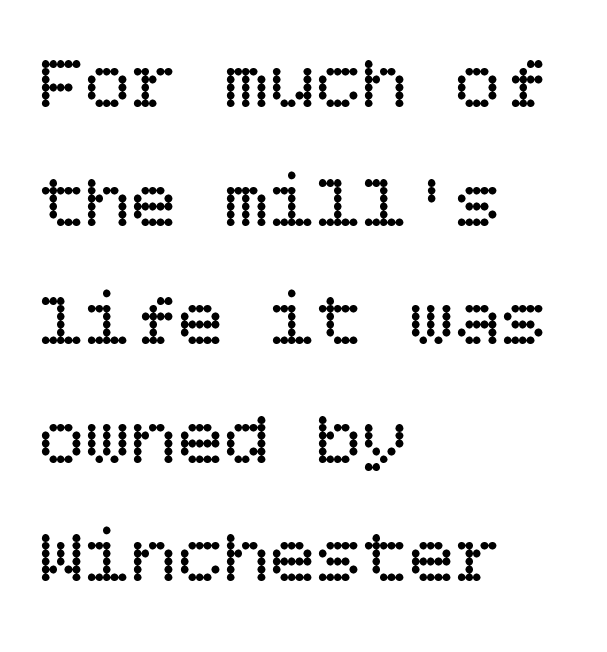
A clean baseline with only descenders dipping below it. Each stroke keeps to a modest, everyday thickness or less. The rendering uses a moderate line-height, typical for paragraphs. Observe the ordinary spacing: letters are neighbours, not strangers. Notice how the passage keeps a crisp vertical edge on the left only. These lines were composed using upright roman letters.
